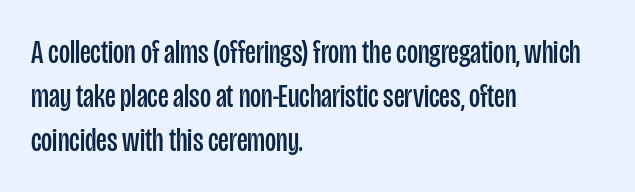
The image shows 34 px regular-weight, condensed sans-serif type, upright; set left-aligned, normal line spacing (1.29x), normal letter spacing, not underlined; low stroke contrast and a large x-height.
